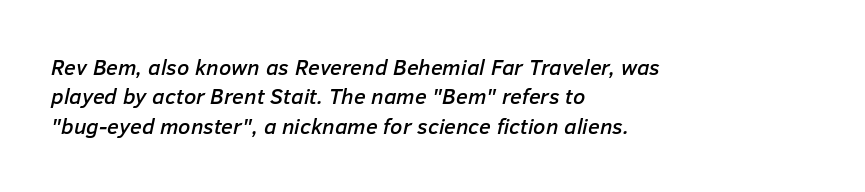
Q: Is the text italic (slanted)? A: Yes, it leans right by about 12 degrees.
Q: Is the text underlined? A: No.
Q: How is the paragraph aligned? A: Left-aligned.
Q: Is the spacing between letters normal or unusually wide? A: Normal.
Q: Is the spacing between lines tight, normal or loose? A: Normal.
